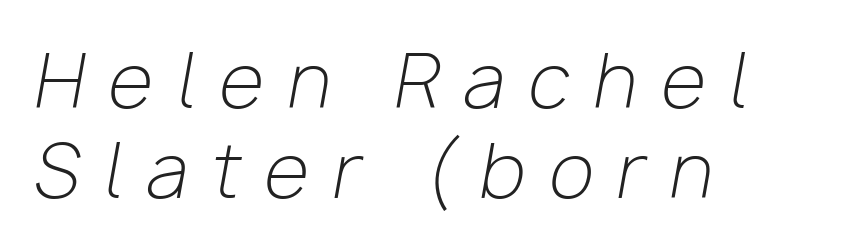
Letter spacing: wide. Alignment: flush left. Lines of text with bare space underneath. Character widths vary here, with narrow letters taking less room than wide ones.
